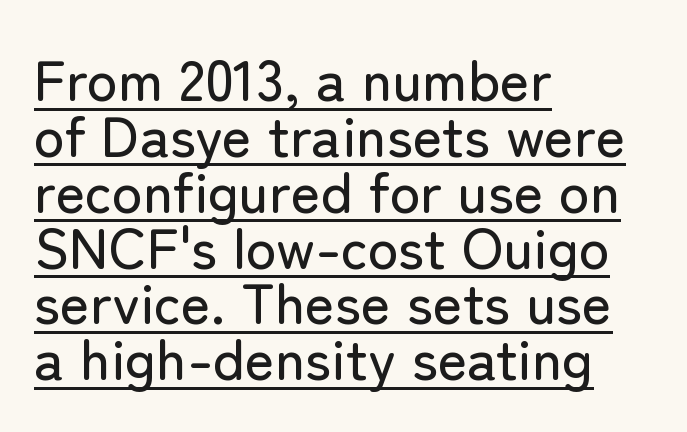
Between one letter and the next there's only the usual sliver of space. This is the regular roman posture of the typeface. The rendered words wear a rule along their underside. These lines are set flush left with a ragged right edge. Vertical spacing — tight.
